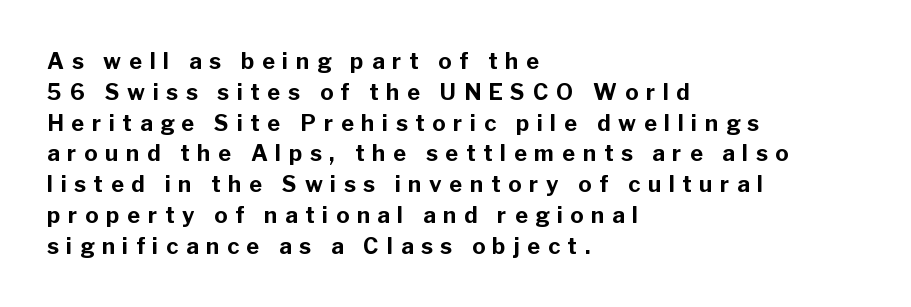
{"italic": "no", "bold": "yes", "underline": "no", "align": "left", "line_spacing": "normal", "line_spacing_ratio": 1.4, "letter_spacing": "wide", "letter_spacing_em": 0.35, "glyph_px": 22}
